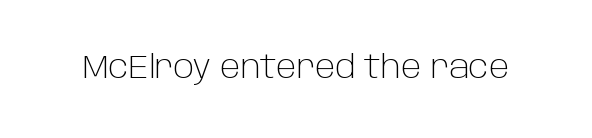
The image shows 32 px light sans-serif type, upright; set normal letter spacing, not underlined; low stroke contrast and a large x-height.
